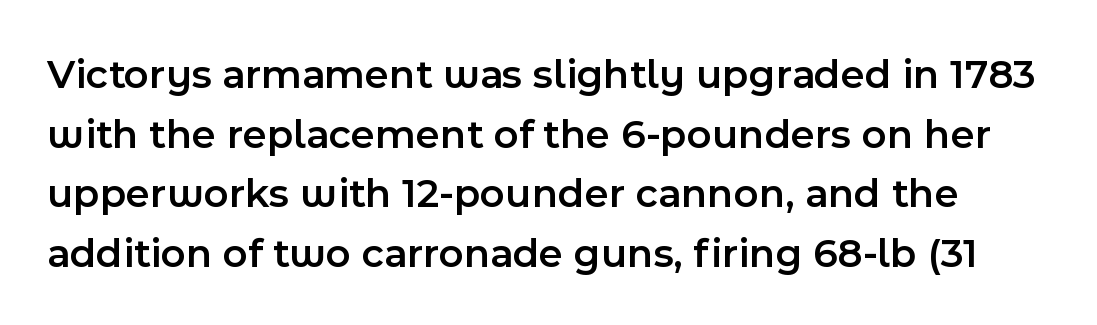
A normal amount of white space separates one row of letters from the next. Observe the ordinary spacing: letters are neighbours, not strangers. Grotesque or geometric, the face here clearly has no serifs. Proportional: the letters do not fall into vertical columns. Posture: upright roman.
